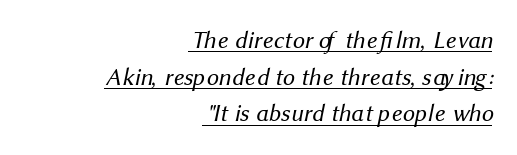
The image shows 24 px text type; set right-aligned, normal line spacing (1.53x), normal letter spacing, underlined.
